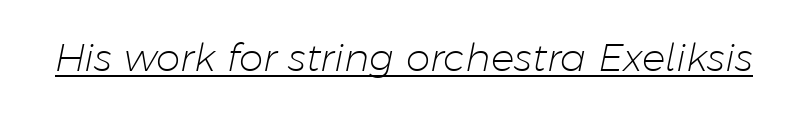
Underlining? Definitely there. The typesetting does not lean heavy: it is not bold. The passage shown is typed in a proportional face where columns would drift. Is the letter spacing exaggerated? No — it looks like the ordinary default. If you drew a line through each stem, it would be angled.
